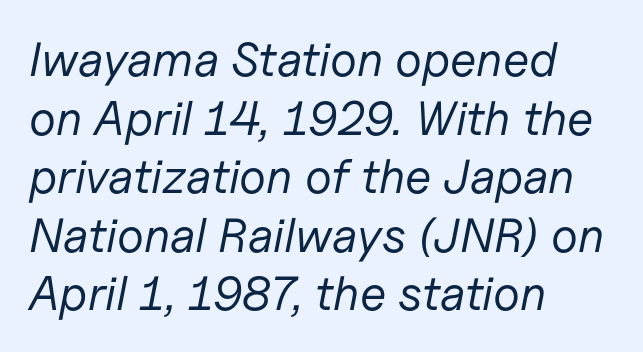
Q: Is the text bold? A: No.
Q: Is the text italic (slanted)? A: Yes, it leans right by about 11 degrees.
Q: Is the text underlined? A: No.
Q: How is the paragraph aligned? A: Left-aligned.
Q: Is the spacing between letters normal or unusually wide? A: Normal.
Q: Width (condensed, normal, or wide)? A: Normal.
Q: Stroke contrast? A: Low.
Q: x-height? A: Medium.
Q: Monospaced? A: No.
